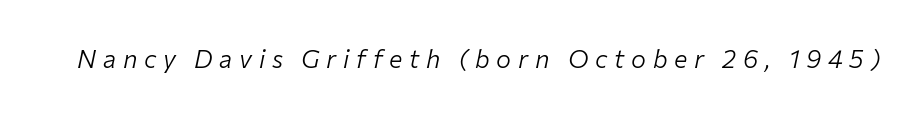
Unbolded letterforms with no extra heft. These lines were composed using italics. Inter-character spacing is expanded well beyond the font's built-in metrics. Any mark beneath the type? The region is blank.
